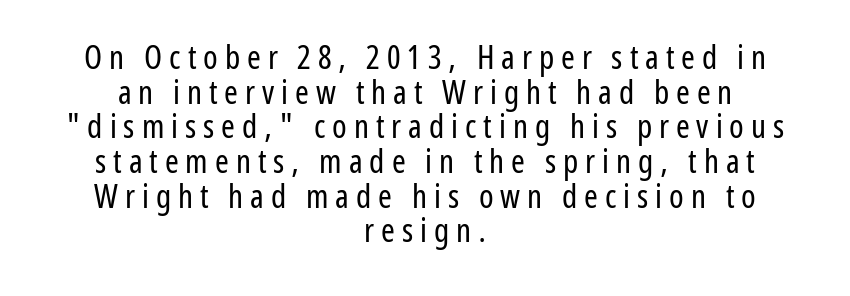
The vertical gap from one line to the next is small. Upright lettering throughout. Ink coverage per letter is moderate at most. Is the block centered? Yes — each line is placed symmetrically about the middle. The type is letterspaced generously, with wide tracking.
